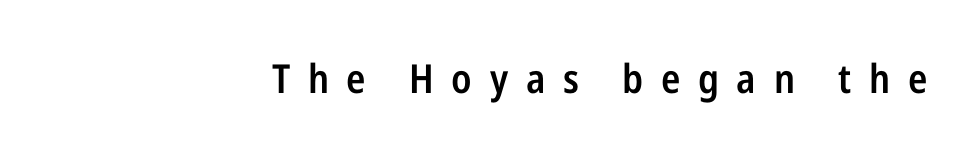
A student would call this right alignment; a typographer would say flush right, rag left. The sample has been set in demibold, a notch under bold. Examine the stroke ends and you'll find no serifs. The passage shown has open, widely tracked lettering throughout.
